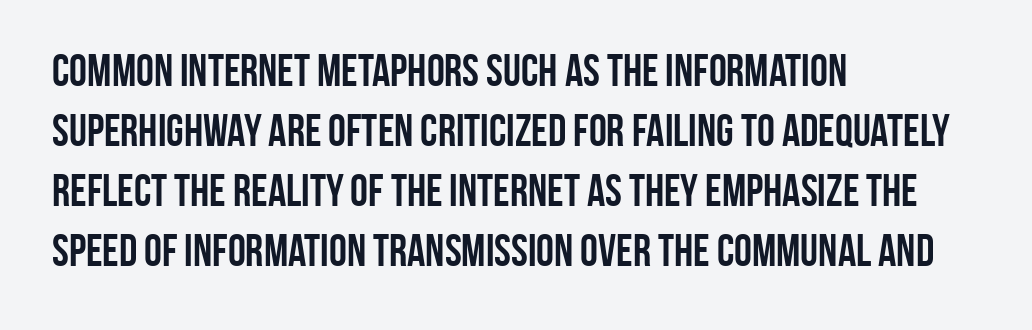
The image shows 45 px semibold, condensed sans-serif type, upright; set left-aligned, normal line spacing (1.33x), normal letter spacing, not underlined; low stroke contrast and a large x-height.
